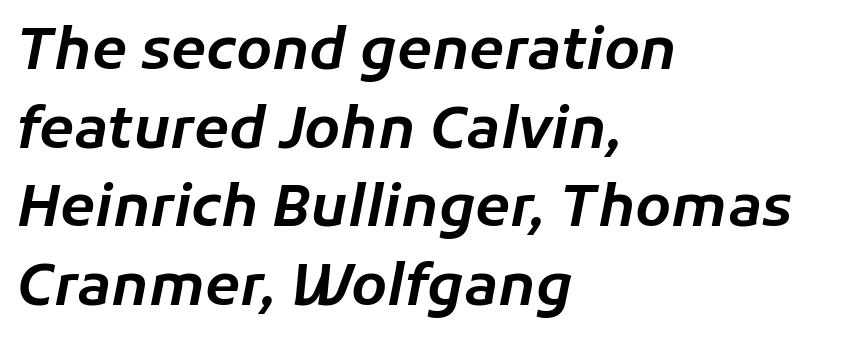
No word sits above an underline. This rendering uses left alignment, leaving the right contour irregular. If you drew a line through each stem, it would be angled. These lines sit exactly where default settings would place them. The type is set solid horizontally, with unmodified tracking. Varying glyph widths throughout — classic text-font behaviour.
